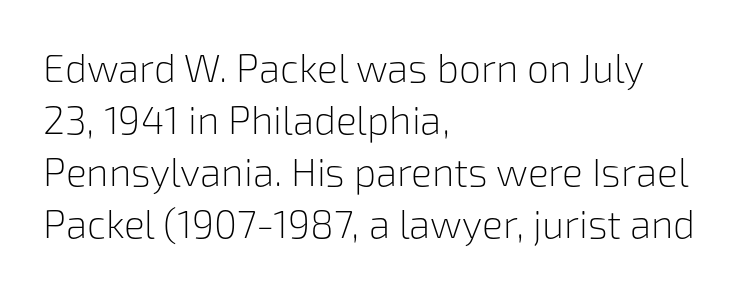
The image shows 39 px light sans-serif type, upright; set left-aligned, normal line spacing (1.33x), normal letter spacing, not underlined; low stroke contrast and a medium x-height.
